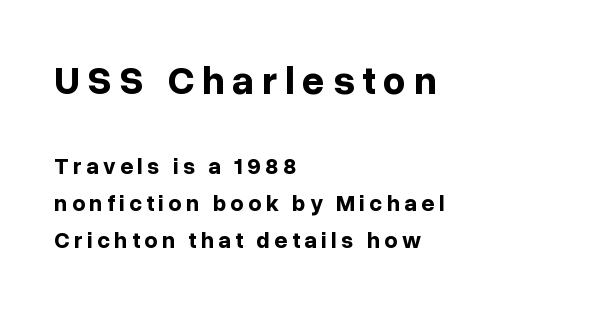
{"serif": "no", "italic": "no", "bold": "yes", "weight": "bold", "width": "normal", "stroke_contrast": "low", "x_height": "medium", "monospaced": "no", "underline": "no", "align": "left", "line_spacing": "normal", "line_spacing_ratio": 1.62, "larger_block": "first", "size_ratio": 1.74, "glyph_px": 40}
